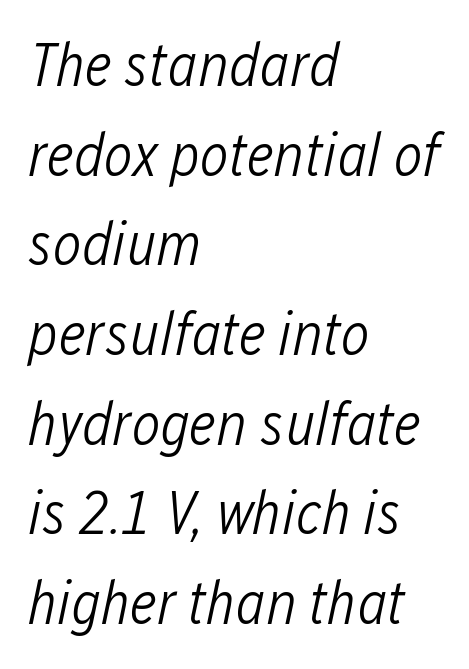
{"italic": "yes", "lean": "right", "slant_degrees": 12, "bold": "no", "weight": "light", "width": "condensed", "stroke_contrast": "low", "x_height": "medium", "monospaced": "no", "underline": "no", "align": "left", "line_spacing": "normal", "line_spacing_ratio": 1.47, "letter_spacing": "normal", "letter_spacing_em": 0.0, "glyph_px": 61}
